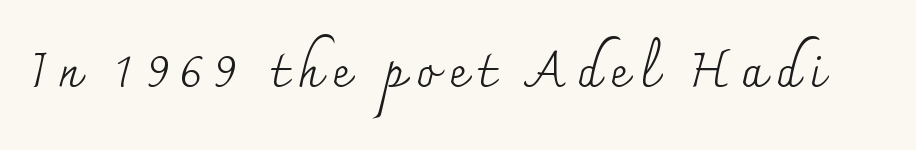
Q: Is the text bold? A: No.
Q: Is the text italic (slanted)? A: Yes.
Q: Is the typeface a serif or a sans-serif typeface? A: Serif.
Q: Is the text underlined? A: No.
Q: Is the spacing between letters normal or unusually wide? A: Unusually wide.
Q: Width (condensed, normal, or wide)? A: Normal.
Q: Stroke contrast? A: Medium.
Q: x-height? A: Small.
Q: Monospaced? A: No.
